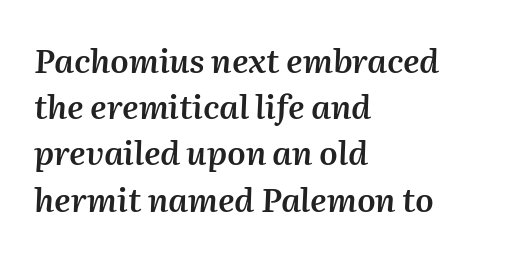
A typesetter would call this proportional, since set widths differ per character. Interline gaps are of average width in this sample. The gap between lines stays unmarked. A bit beefed up — I'd call it semibold rather than bold. Nobody touched the tracking dial on this one. The lettering tilts uniformly, giving the passage an italic look.
